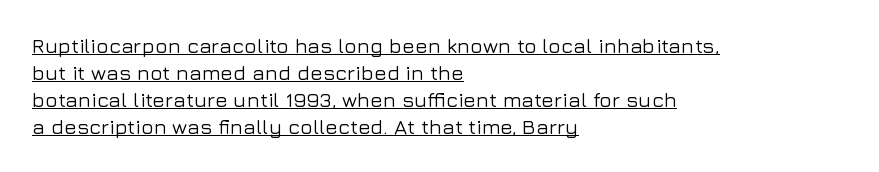
Has an underline been added? It has. If you measured baseline to baseline, you'd find a middling distance. A student would call this left alignment; a typographer would say flush left, rag right. The letters stand straight up with perfectly vertical stems. Honestly, the letter spacing is just normal — you wouldn't notice it.
